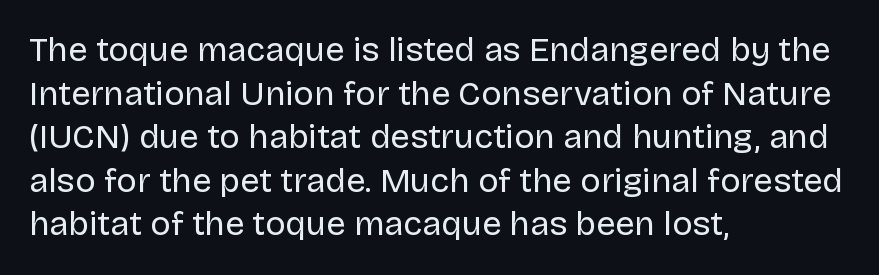
{"serif": "no", "italic": "no", "bold": "no", "weight": "regular", "width": "normal", "stroke_contrast": "low", "x_height": "large", "monospaced": "no", "underline": "no", "align": "left", "line_spacing": "normal", "line_spacing_ratio": 1.28, "letter_spacing": "normal", "letter_spacing_em": 0.0, "glyph_px": 34}
